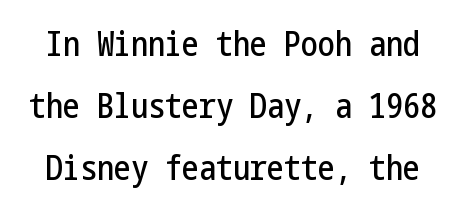
{"serif": "no", "italic": "no", "width": "condensed", "stroke_contrast": "low", "x_height": "medium", "underline": "no", "line_spacing_ratio": 1.83, "letter_spacing": "normal", "letter_spacing_em": 0.0, "glyph_px": 34}
